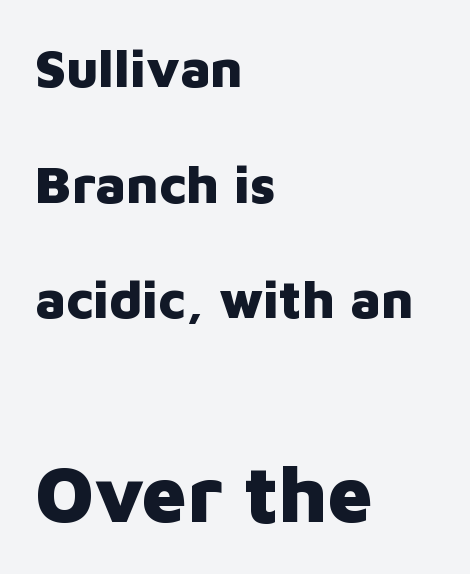
The image shows 79 px heavy sans-serif type, upright; set left-aligned, loose line spacing (2.18x), normal letter spacing, not underlined; the second (bottom) block is 1.49x larger; low stroke contrast and a medium x-height.
